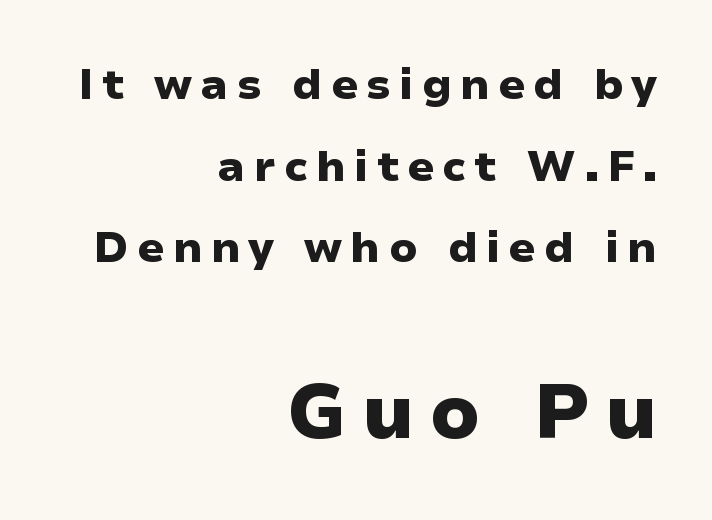
The image shows 76 px heavy, wide sans-serif type, upright; set right-aligned, loose line spacing (1.9x), not underlined; the second (bottom) block is 1.77x larger; low stroke contrast and a medium x-height.
